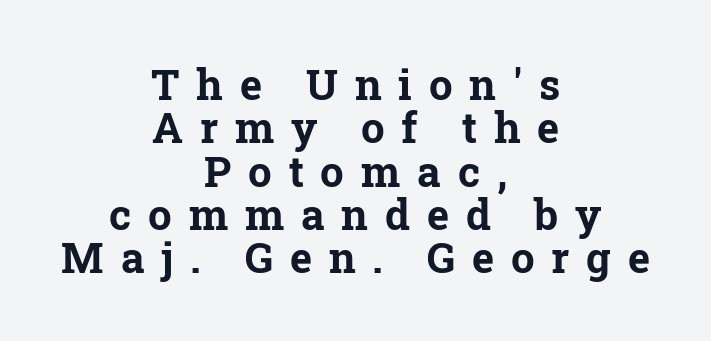
These lines carry a lot of weight — the face is fully bold. The vertical gap from one line to the next is small. These lines were composed using upright roman letters. The face used here is rendered with a markedly widened letterfit. What kind of face is this? One with serifs.
